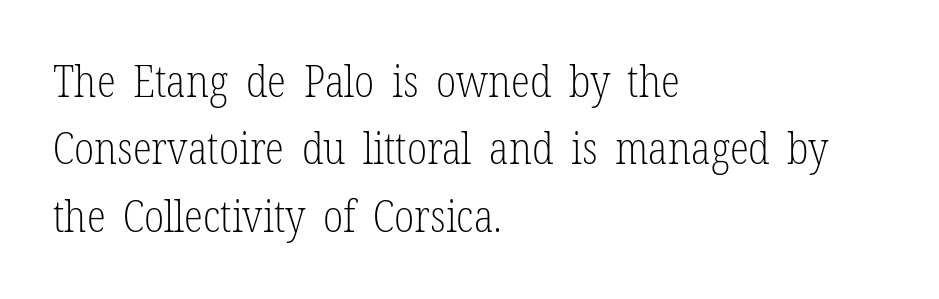
{"serif": "yes", "italic": "no", "bold": "no", "weight": "light", "width": "condensed", "stroke_contrast": "low", "x_height": "medium", "monospaced": "no", "underline": "no", "align": "left", "line_spacing": "normal", "line_spacing_ratio": 1.53, "letter_spacing": "normal", "letter_spacing_em": 0.0, "glyph_px": 44}
